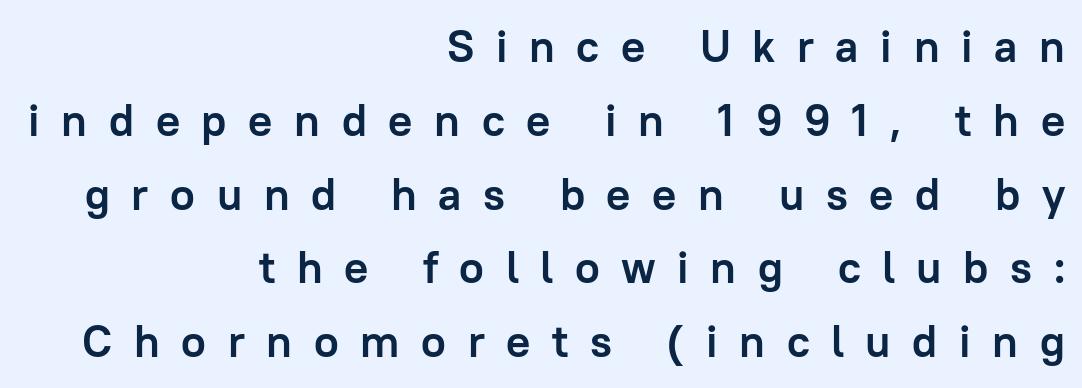
{"serif": "no", "italic": "no", "bold": "yes", "weight": "semibold", "width": "normal", "stroke_contrast": "low", "x_height": "medium", "monospaced": "no", "underline": "no", "align": "right", "line_spacing": "normal", "line_spacing_ratio": 1.64, "letter_spacing": "wide", "letter_spacing_em": 0.48, "glyph_px": 45}
